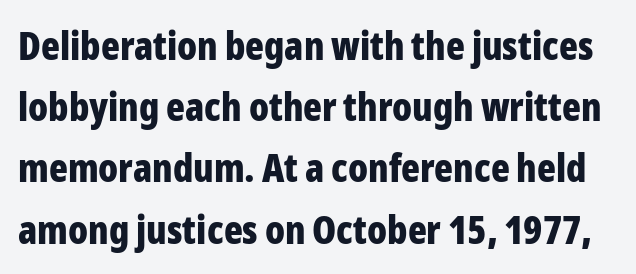
{"serif": "no", "italic": "no", "bold": "yes", "weight": "bold", "width": "condensed", "stroke_contrast": "low", "x_height": "medium", "monospaced": "no", "underline": "no", "line_spacing": "normal", "line_spacing_ratio": 1.57, "letter_spacing": "normal", "letter_spacing_em": 0.0, "glyph_px": 39}
